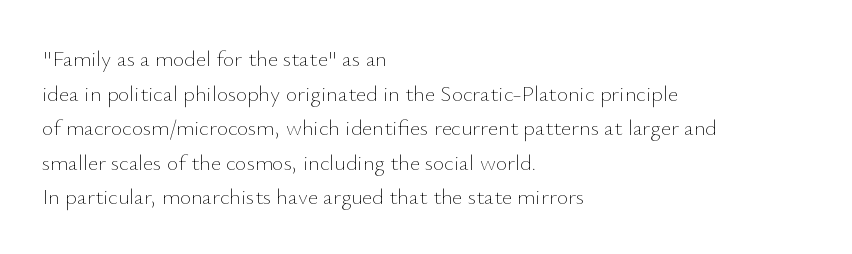
{"italic": "no", "bold": "no", "underline": "no", "align": "left", "line_spacing": "normal", "line_spacing_ratio": 1.57, "letter_spacing": "normal", "letter_spacing_em": 0.0, "glyph_px": 22}
